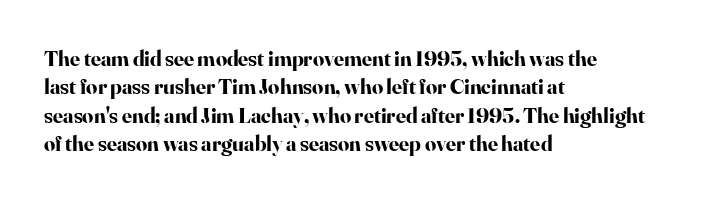
The image shows 22 px bold type, upright; set left-aligned, normal line spacing (1.29x), normal letter spacing, not underlined.
